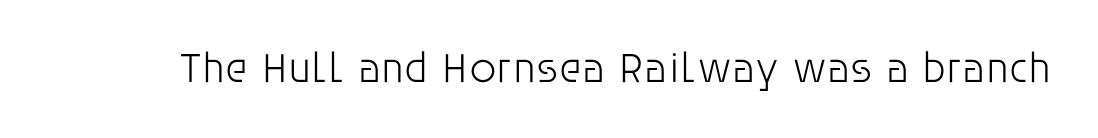
Q: Is the text bold? A: No.
Q: Is the text italic (slanted)? A: No, it is upright.
Q: Is the typeface a serif or a sans-serif typeface? A: Sans-serif.
Q: Is the text underlined? A: No.
Q: Is the spacing between letters normal or unusually wide? A: Normal.
Q: Width (condensed, normal, or wide)? A: Normal.
Q: Stroke contrast? A: Low.
Q: x-height? A: Large.
Q: Monospaced? A: No.
